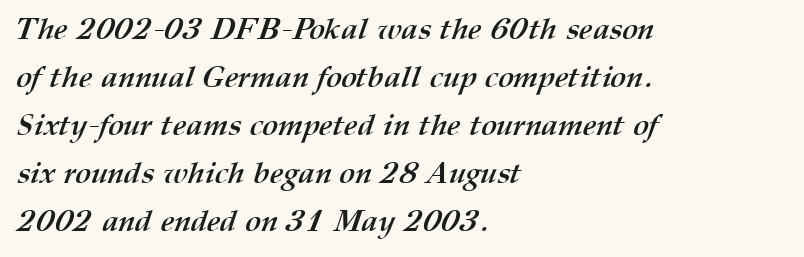
The image shows 30 px semibold type; set left-aligned, normal line spacing (1.6x), normal letter spacing, not underlined; medium stroke contrast and a medium x-height.
